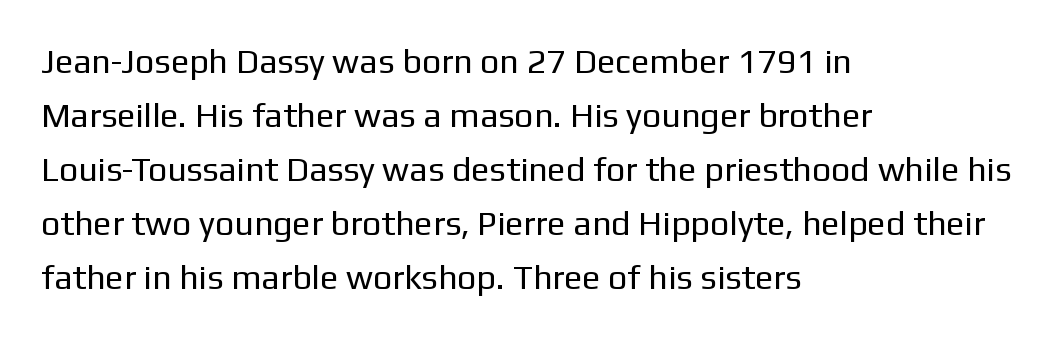
The baseline area is clear. Short and long lines alike share a common starting point at left. Italic? Not at all — the glyphs are vertical. Students, note that the glyphs here touch the page at normal intervals. The passage shown is typed in a proportional face where columns would drift. The characters are drawn with everyday or finer stroke widths.
